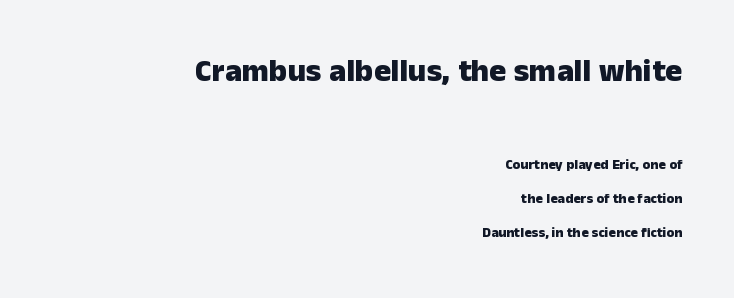
A roman cut, with each character standing at attention. Beneath every word, the page is bare. What stands out about the letter spacing? Nothing — it is the standard amount. The sample has been set heavy, in full bold. Alignment: flush right. This sample has the flowing, uneven cadence of proportional lettering.
